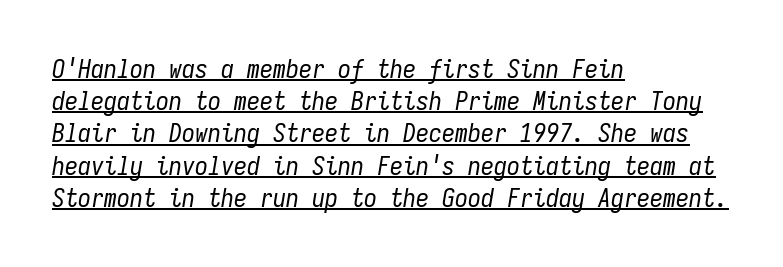
The image shows 26 px text type, italic (leaning right); set left-aligned, line spacing 1.24x, normal letter spacing, underlined.
